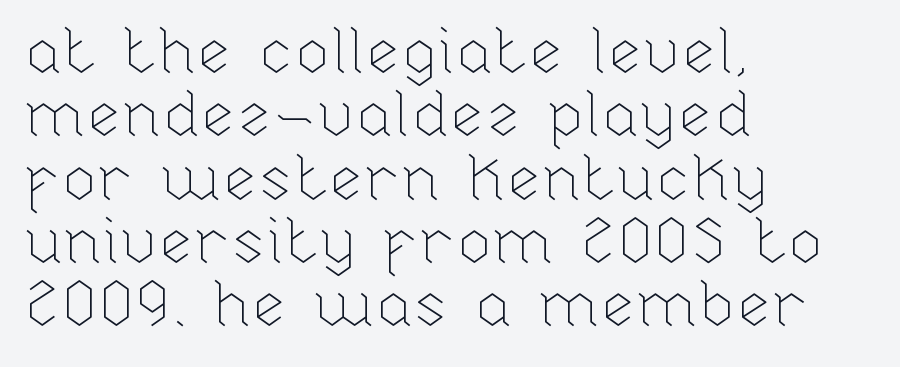
Descenders are the only things crossing below the line. These lines are rendered in a variable-pitch font. Nothing heavy about these letters — not bold at all. The lines are quadded left.
